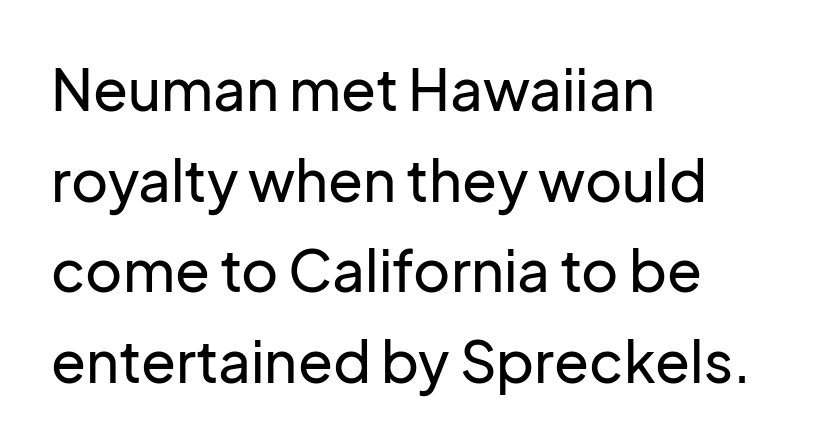
Think of a printed novel: that variable character pitch is what you see here. Ordinary non-slanted type is in use. Typographically, this falls in the sans-serif category. Lines of text with bare space underneath. Short note: letters normally spaced.
